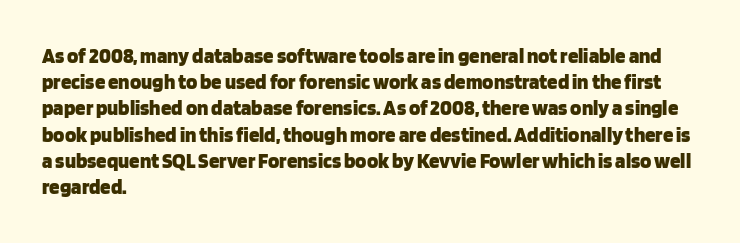
The image shows 21 px bold type, upright; set left-aligned, normal line spacing (1.25x), normal letter spacing, not underlined.
